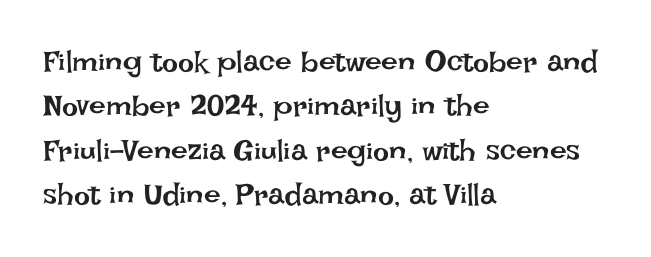
The image shows 30 px regular-weight type, upright; set left-aligned, normal line spacing (1.48x), normal letter spacing, not underlined; low stroke contrast and a large x-height.
